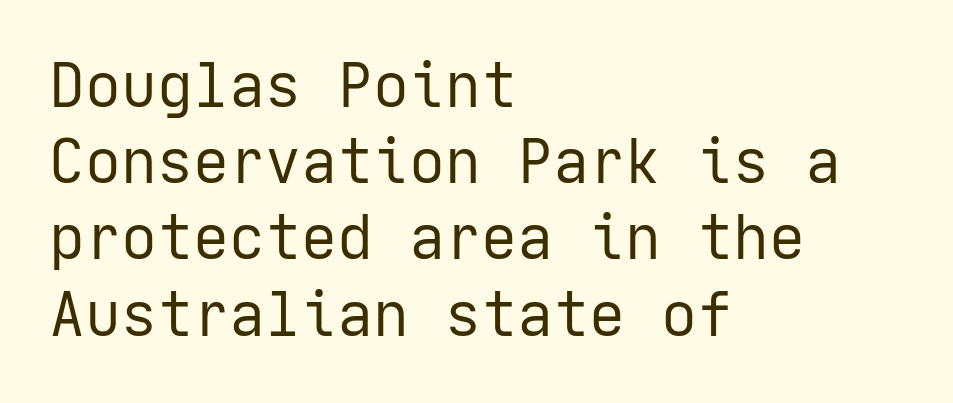
The face used here is a sans, in the tradition of grotesques and geometrics. Characters follow at the spacing the type designer built in. The strokes carry an ordinary text weight at most. The lines are quadded left. Successive baselines arrive at the customary interval.
